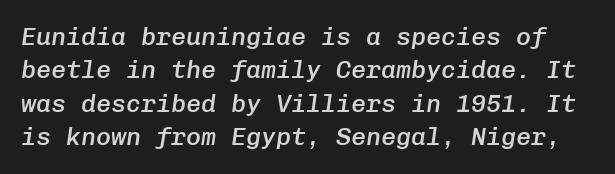
{"italic": "yes", "lean": "right", "slant_degrees": 8, "bold": "semi", "underline": "no", "line_spacing": "normal", "line_spacing_ratio": 1.34, "letter_spacing": "normal", "letter_spacing_em": 0.0, "glyph_px": 25}
